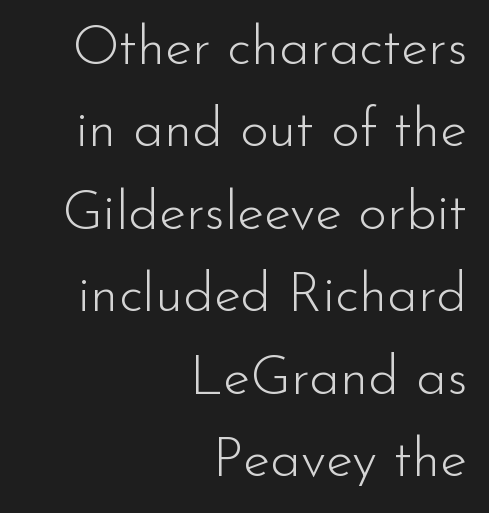
{"serif": "no", "italic": "no", "bold": "no", "weight": "light", "width": "normal", "stroke_contrast": "low", "x_height": "small", "monospaced": "no", "underline": "no", "align": "right", "line_spacing": "normal", "line_spacing_ratio": 1.5, "letter_spacing": "normal", "letter_spacing_em": 0.0, "glyph_px": 55}
